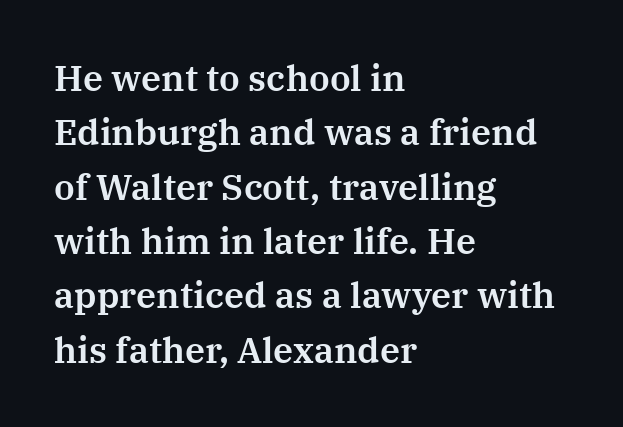
Q: Is the text italic (slanted)? A: No, it is upright.
Q: Is the typeface a serif or a sans-serif typeface? A: Serif.
Q: Is the text underlined? A: No.
Q: How is the paragraph aligned? A: Left-aligned.
Q: Is the spacing between letters normal or unusually wide? A: Normal.
Q: Is the spacing between lines tight, normal or loose? A: Normal.
Q: Width (condensed, normal, or wide)? A: Normal.
Q: Stroke contrast? A: Medium.
Q: x-height? A: Medium.
Q: Monospaced? A: No.
